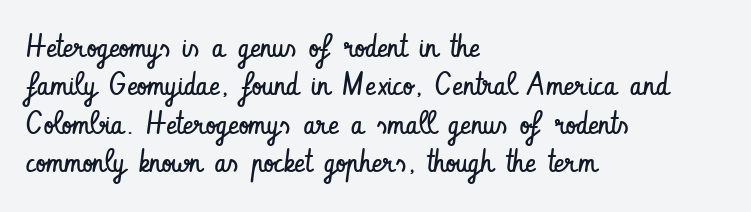
{"serif": "no", "italic": "no", "bold": "no", "weight": "regular", "width": "condensed", "stroke_contrast": "low", "x_height": "small", "monospaced": "no", "underline": "no", "align": "left", "line_spacing_ratio": 1.2, "letter_spacing": "normal", "letter_spacing_em": 0.0, "glyph_px": 32}
